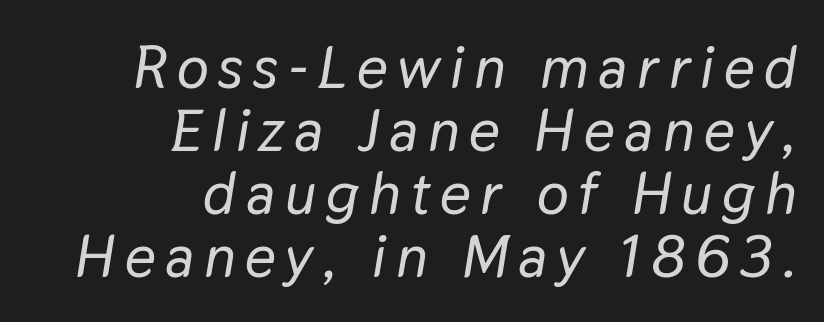
This sample has the flowing, uneven cadence of proportional lettering. Just letters on the line, the space beneath them empty. Reading down the block, your eye finds every line finishing at a fixed right position. Leading: reduced.
